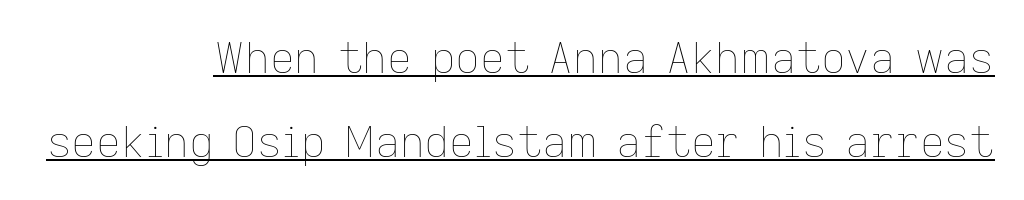
{"italic": "no", "bold": "no", "weight": "thin", "width": "normal", "stroke_contrast": "low", "x_height": "medium", "monospaced": "no", "underline": "yes", "align": "right", "line_spacing": "loose", "line_spacing_ratio": 1.96, "letter_spacing": "normal", "letter_spacing_em": 0.0, "glyph_px": 43}
